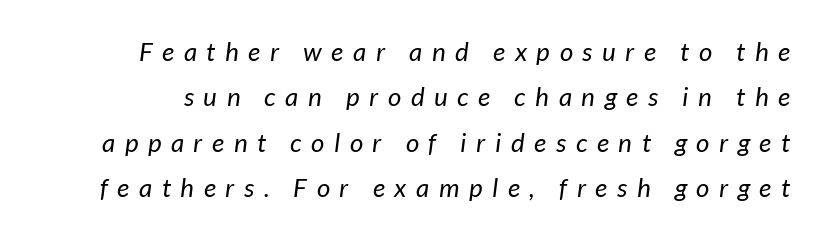
{"bold": "no", "underline": "no", "line_spacing_ratio": 1.75, "letter_spacing": "wide", "letter_spacing_em": 0.37, "glyph_px": 26}
